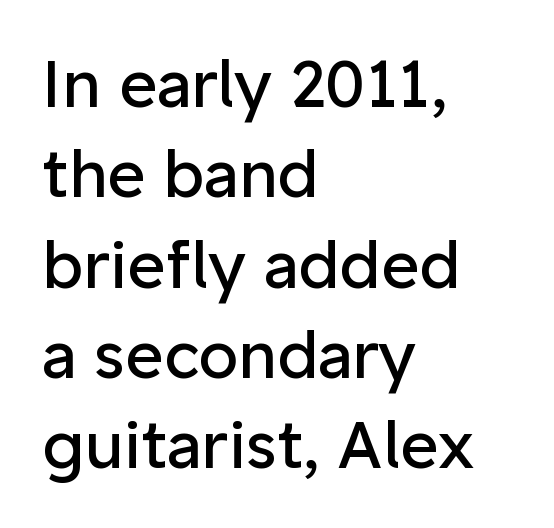
{"serif": "no", "italic": "no", "bold": "no", "weight": "regular", "width": "normal", "stroke_contrast": "low", "x_height": "medium", "monospaced": "no", "underline": "no", "align": "left", "line_spacing": "normal", "line_spacing_ratio": 1.39, "letter_spacing": "normal", "letter_spacing_em": 0.0, "glyph_px": 65}
